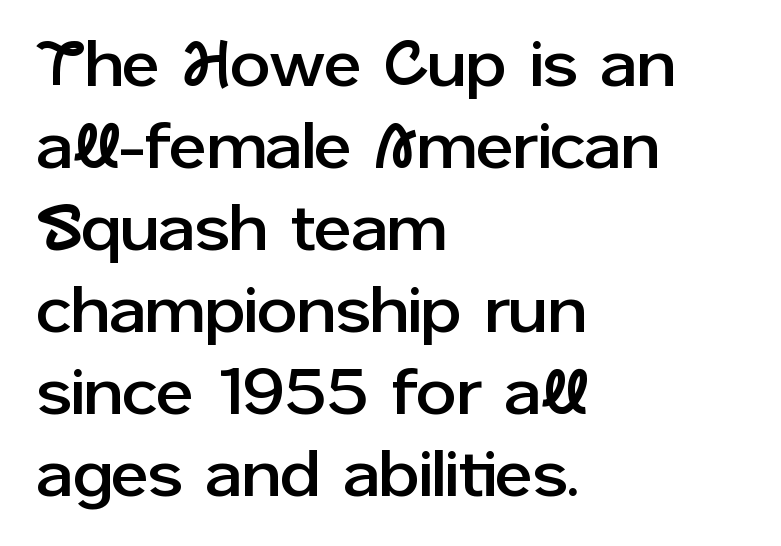
The image shows 64 px sans-serif type, upright; set left-aligned, normal line spacing (1.28x), normal letter spacing, not underlined; low stroke contrast and a medium x-height.
